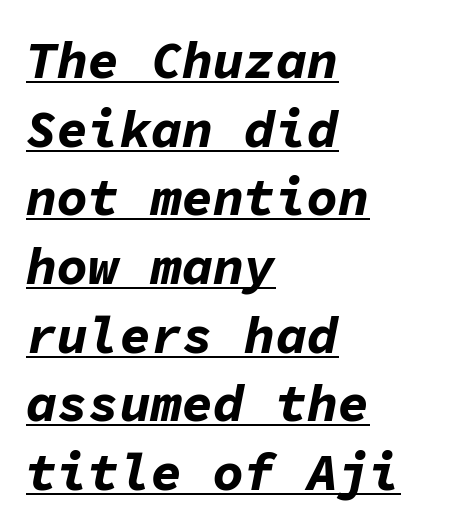
{"italic": "yes", "lean": "right", "slant_degrees": 11, "bold": "yes", "weight": "bold", "width": "normal", "stroke_contrast": "low", "x_height": "medium", "monospaced": "yes", "underline": "yes", "align": "left", "line_spacing": "normal", "line_spacing_ratio": 1.32, "letter_spacing": "normal", "letter_spacing_em": 0.0, "glyph_px": 52}
